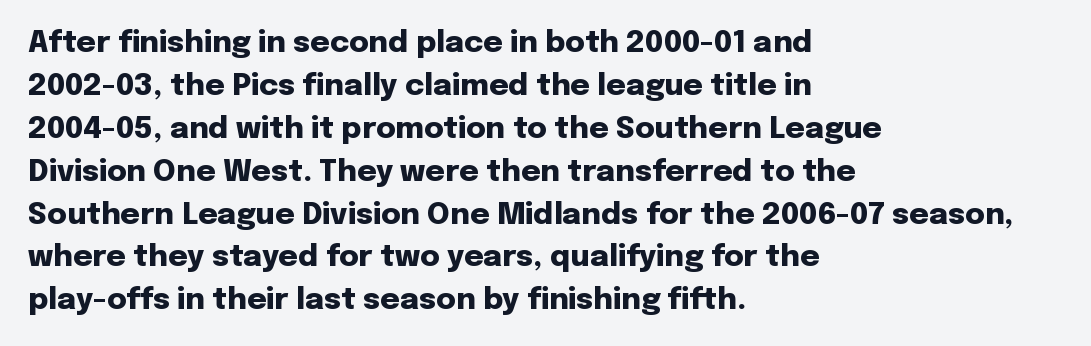
{"serif": "no", "italic": "no", "bold": "yes", "weight": "heavy", "width": "normal", "stroke_contrast": "low", "x_height": "medium", "monospaced": "no", "underline": "no", "align": "left", "line_spacing": "normal", "line_spacing_ratio": 1.43, "letter_spacing": "normal", "letter_spacing_em": 0.0, "glyph_px": 30}
